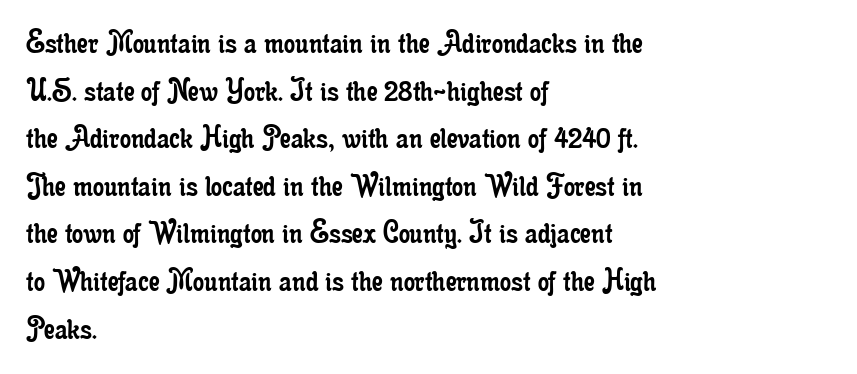
The image shows 35 px regular-weight, condensed serif type, upright; set left-aligned, normal line spacing (1.36x), normal letter spacing, not underlined; low stroke contrast and a small x-height.
